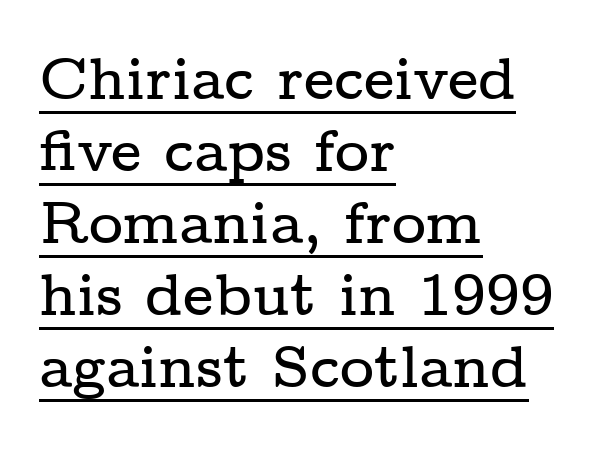
The image shows 59 px wide serif type, upright; set left-aligned, line spacing 1.22x, normal letter spacing, underlined; low stroke contrast and a medium x-height.
